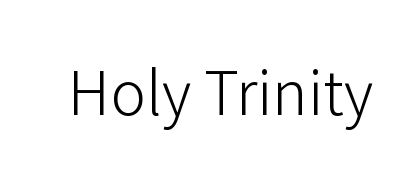
Type without underlining. Stem width sits at or under what a default text font uses. Think of a printed novel: that variable character pitch is what you see here. This is sans-serif lettering, the kind often seen on screens and signage.
